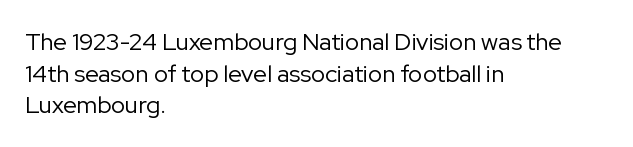
Leftover space on each line is placed entirely after the last word. The typesetting does not lean heavy: it is not bold. Honestly, the letter spacing is just normal — you wouldn't notice it. Underline: absent. If you drew a line through each stem, it would be perfectly vertical.
